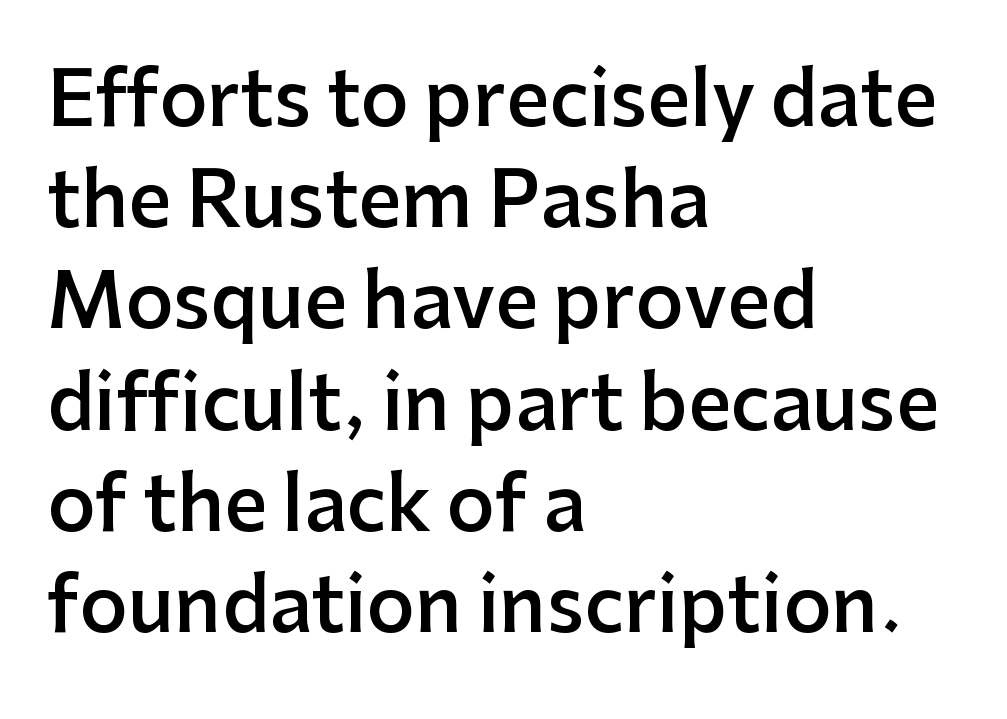
{"serif": "no", "italic": "no", "bold": "semi", "weight": "semibold", "width": "normal", "stroke_contrast": "low", "x_height": "medium", "monospaced": "no", "underline": "no", "align": "left", "line_spacing": "normal", "line_spacing_ratio": 1.35, "letter_spacing": "normal", "letter_spacing_em": 0.0, "glyph_px": 75}
